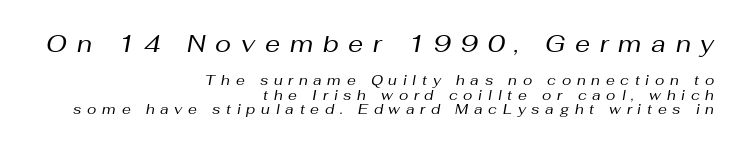
The foot of each line stays bare and open. Compare the two chunks: the upper has the greater cap height. The lines in this sample share a right terminus and differ only in where they begin. Slanted lettering throughout.
